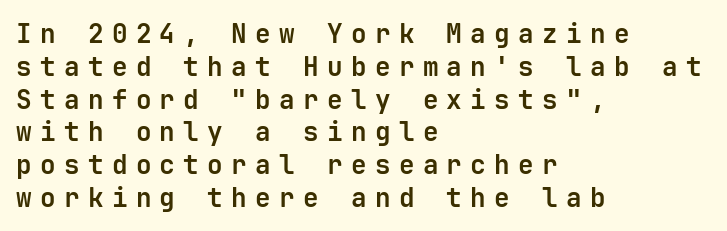
{"italic": "no", "bold": "yes", "underline": "no", "align": "left", "line_spacing": "normal", "line_spacing_ratio": 1.26, "letter_spacing": "wide", "letter_spacing_em": 0.32, "glyph_px": 26}
